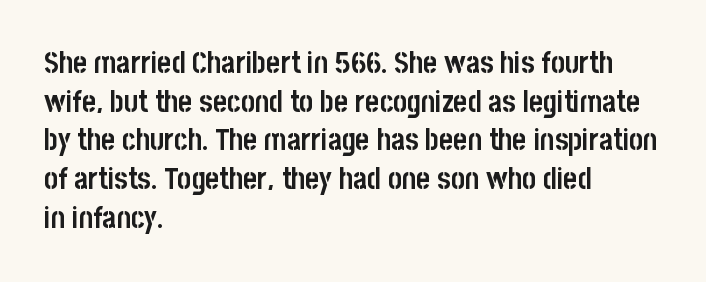
The image shows 30 px semibold, condensed sans-serif type, upright; set left-aligned, normal line spacing (1.29x), normal letter spacing, not underlined; low stroke contrast and a large x-height.
